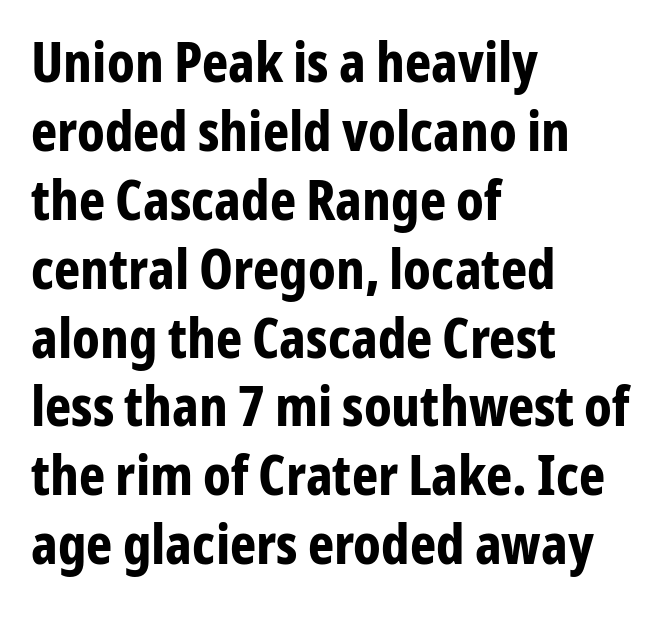
The image shows 56 px bold, condensed sans-serif type, upright; set left-aligned, line spacing 1.23x, normal letter spacing, not underlined; low stroke contrast and a medium x-height.
